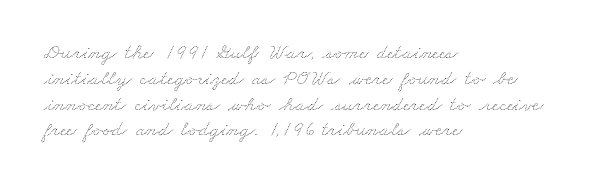
The foot of each line stays bare and open. The characters are drawn with everyday or finer stroke widths. Letter spacing: default. Line beginnings align vertically; line endings do not.
